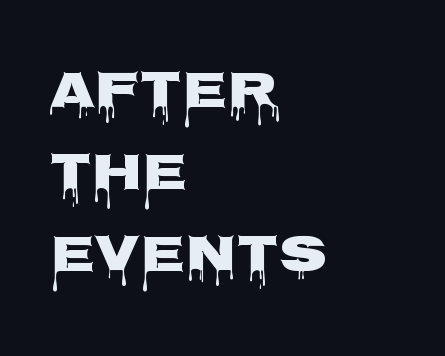
{"serif": "no", "italic": "no", "width": "wide", "stroke_contrast": "low", "x_height": "large", "monospaced": "no", "underline": "no", "align": "left", "line_spacing": "normal", "line_spacing_ratio": 1.58, "letter_spacing": "normal", "letter_spacing_em": 0.0, "glyph_px": 52}
